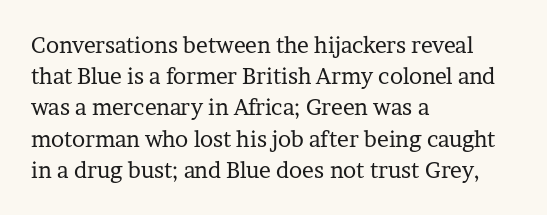
{"italic": "no", "bold": "no", "underline": "no", "align": "left", "line_spacing": "normal", "line_spacing_ratio": 1.42, "letter_spacing": "normal", "letter_spacing_em": 0.0, "glyph_px": 22}
